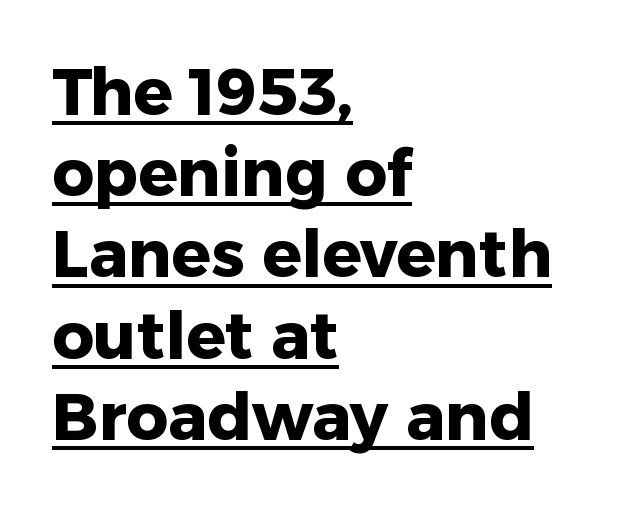
{"serif": "no", "italic": "no", "bold": "yes", "weight": "heavy", "width": "normal", "stroke_contrast": "low", "x_height": "medium", "monospaced": "no", "underline": "yes", "align": "left", "line_spacing": "normal", "line_spacing_ratio": 1.25, "letter_spacing": "normal", "letter_spacing_em": 0.0, "glyph_px": 65}
